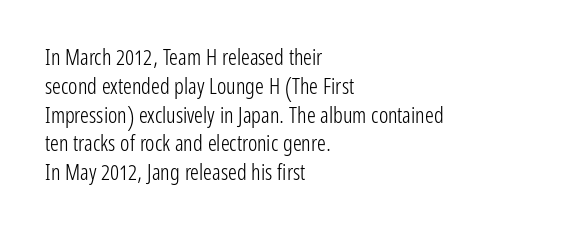
No extra ink here — the face is not bold. The ragged edge is on the right, which tells us the setting is flush left. Decoration check: the copy has no underline. Between one letter and the next there's only the usual sliver of space. No italicization has been applied; the sample stays upright. Successive baselines arrive at the customary interval.
